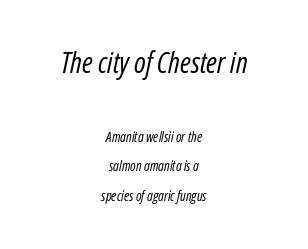
The image shows 29 px regular-weight, condensed type, italic (leaning right); set centered, loose line spacing (2.12x), normal letter spacing, not underlined; the first (top) block is 2.07x larger; low stroke contrast and a medium x-height.
